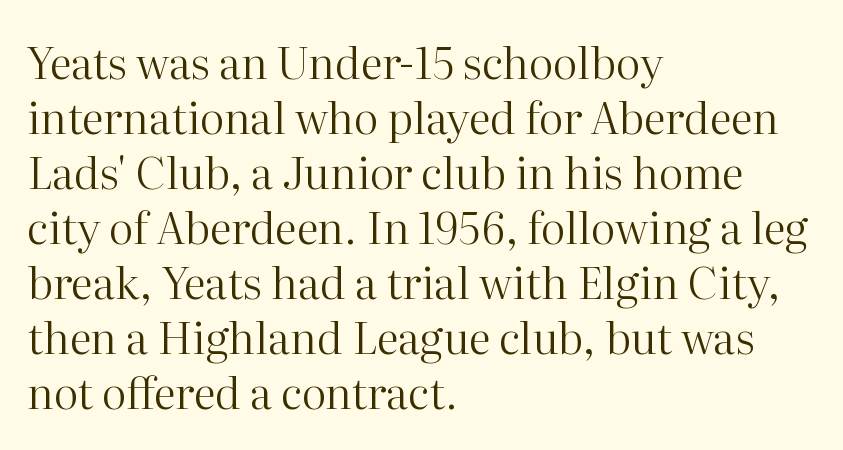
Check the space under the baseline: it is left empty. Is this a heavy cut? Hardly; it is regular or lighter. Font category for this specimen: serif. The lines are quadded left.
